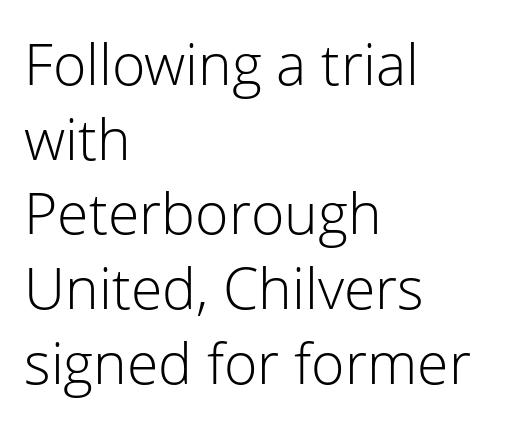
Q: Is the text bold? A: No.
Q: Is the text italic (slanted)? A: No, it is upright.
Q: Is the typeface a serif or a sans-serif typeface? A: Sans-serif.
Q: Is the text underlined? A: No.
Q: How is the paragraph aligned? A: Left-aligned.
Q: Is the spacing between letters normal or unusually wide? A: Normal.
Q: Is the spacing between lines tight, normal or loose? A: Normal.
Q: Width (condensed, normal, or wide)? A: Normal.
Q: Stroke contrast? A: Low.
Q: x-height? A: Medium.
Q: Monospaced? A: No.
